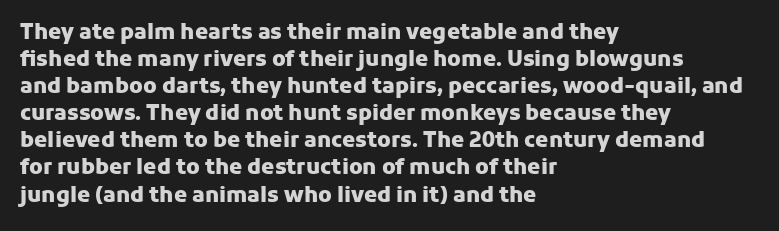
The image shows 21 px bold type, upright; set left-aligned, normal line spacing (1.29x), normal letter spacing, not underlined.
